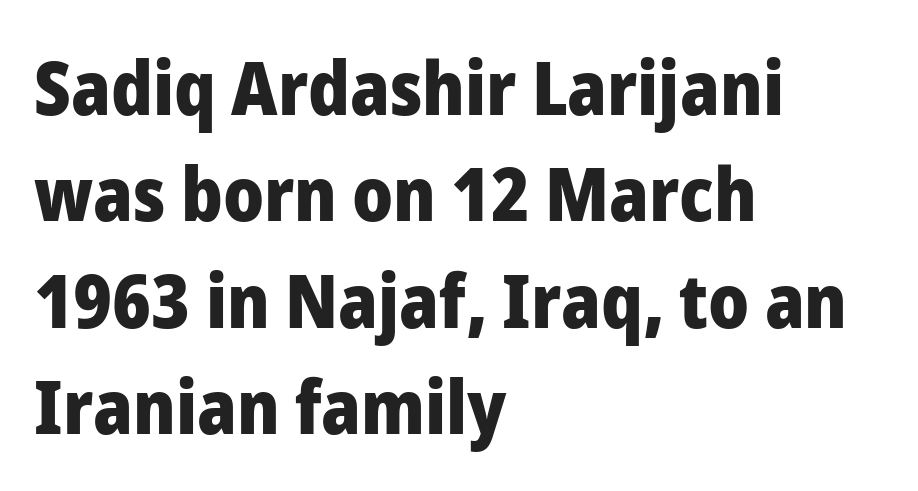
The image shows 75 px heavy sans-serif type, upright; set left-aligned, normal line spacing (1.42x), normal letter spacing, not underlined; low stroke contrast and a medium x-height.
